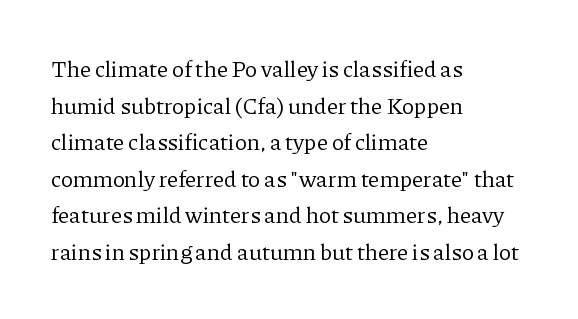
The image shows 23 px text type, upright; set left-aligned, normal line spacing (1.59x), normal letter spacing, not underlined.
